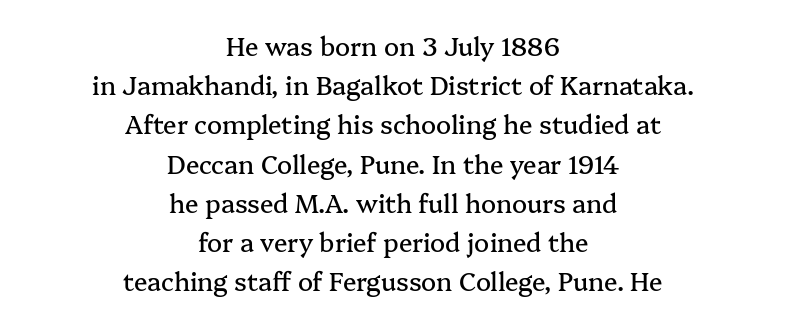
Q: Is the text italic (slanted)? A: No, it is upright.
Q: Is the text underlined? A: No.
Q: How is the paragraph aligned? A: Centered.
Q: Is the spacing between letters normal or unusually wide? A: Normal.
Q: Is the spacing between lines tight, normal or loose? A: Normal.
